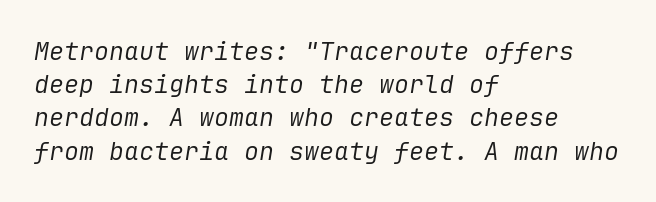
{"italic": "yes", "lean": "right", "slant_degrees": 9, "bold": "no", "underline": "no", "align": "left", "line_spacing": "normal", "line_spacing_ratio": 1.33, "letter_spacing": "normal", "letter_spacing_em": 0.0, "glyph_px": 25}
